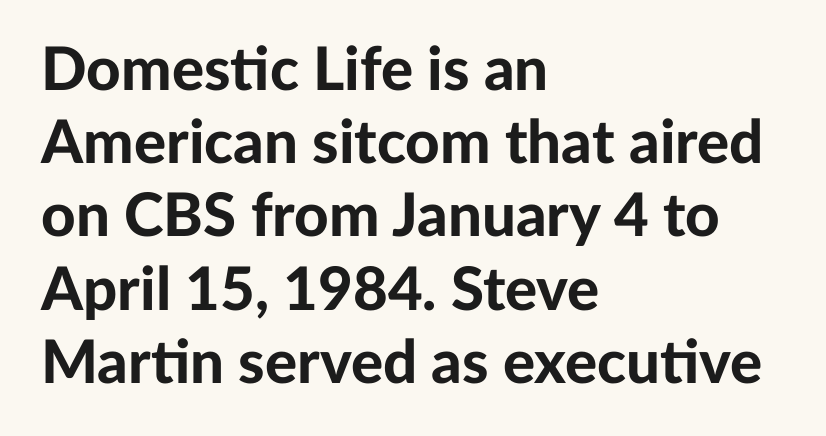
The rendering keeps characters at their native spacing. Check where the strokes stop: nothing finishes them off — pure sans. Layout note: lines flush left. Nobody drew a line under any word here.
